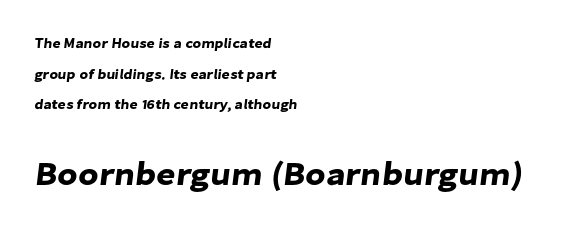
Loosely led — the rows are spread out. This sample uses a sans-serif face. Proportional: the letters do not fall into vertical columns. These lines are set flush left with a ragged right edge. Type without underlining.
